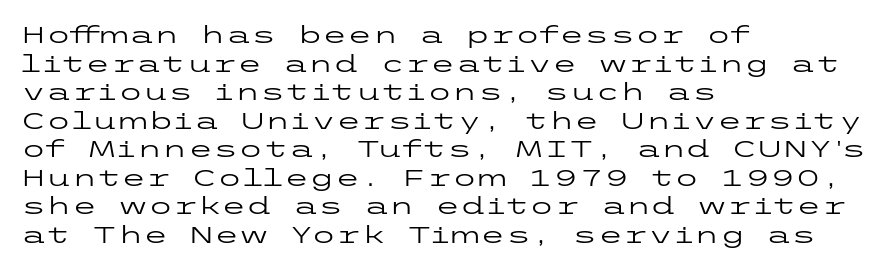
{"italic": "no", "bold": "no", "underline": "no", "align": "left", "line_spacing_ratio": 1.24, "letter_spacing": "normal", "letter_spacing_em": 0.0, "glyph_px": 23}
